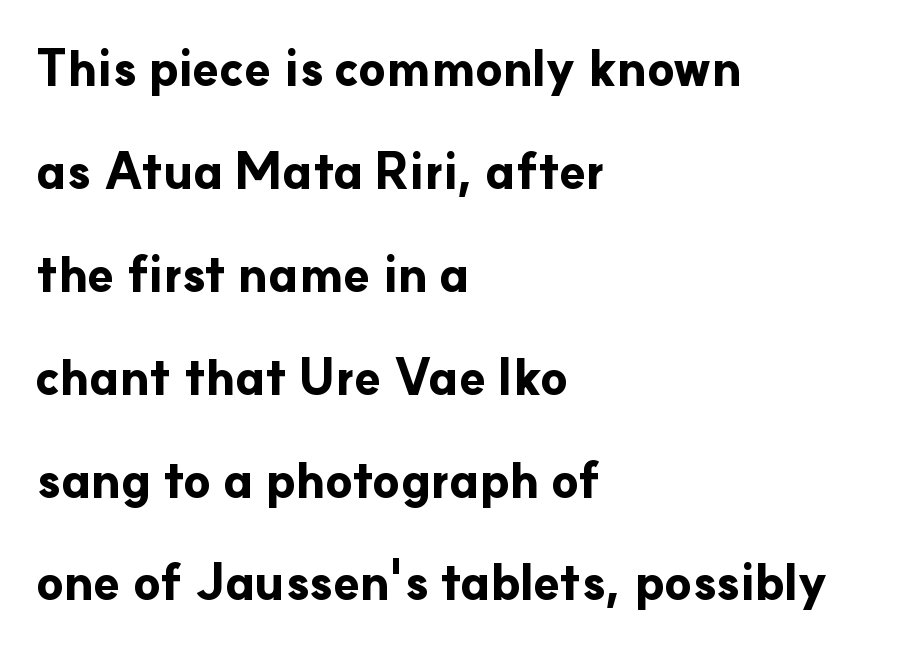
The image shows 49 px bold sans-serif type, upright; set left-aligned, loose line spacing (2.1x), normal letter spacing, not underlined; low stroke contrast and a small x-height.
